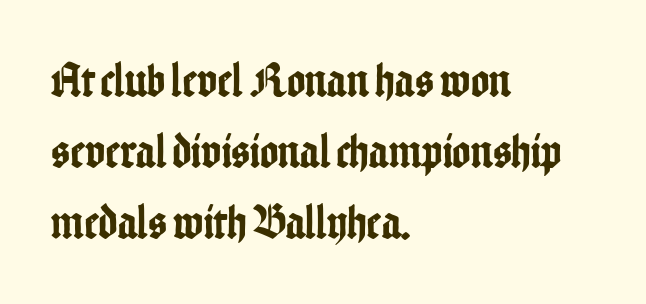
Q: Is the text italic (slanted)? A: No, it is upright.
Q: Is the typeface a serif or a sans-serif typeface? A: Sans-serif.
Q: Is the text underlined? A: No.
Q: How is the paragraph aligned? A: Left-aligned.
Q: Is the spacing between letters normal or unusually wide? A: Normal.
Q: Is the spacing between lines tight, normal or loose? A: Normal.
Q: Width (condensed, normal, or wide)? A: Condensed.
Q: Stroke contrast? A: Low.
Q: x-height? A: Medium.
Q: Monospaced? A: No.
